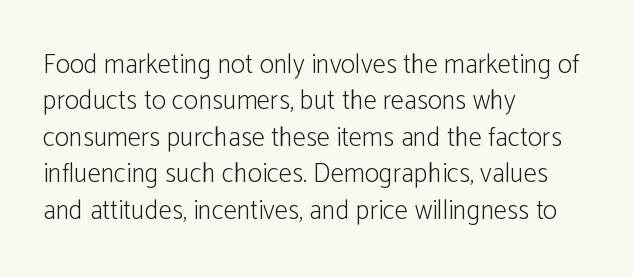
Q: Is the text bold? A: No.
Q: Is the text italic (slanted)? A: No, it is upright.
Q: Is the text underlined? A: No.
Q: How is the paragraph aligned? A: Left-aligned.
Q: Is the spacing between letters normal or unusually wide? A: Normal.
Q: Is the spacing between lines tight, normal or loose? A: Normal.
